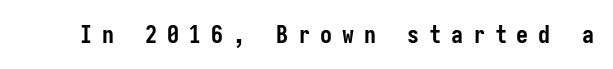
Q: Is the text bold? A: Yes.
Q: Is the text italic (slanted)? A: No, it is upright.
Q: Is the text underlined? A: No.
Q: Is the spacing between letters normal or unusually wide? A: Unusually wide.
